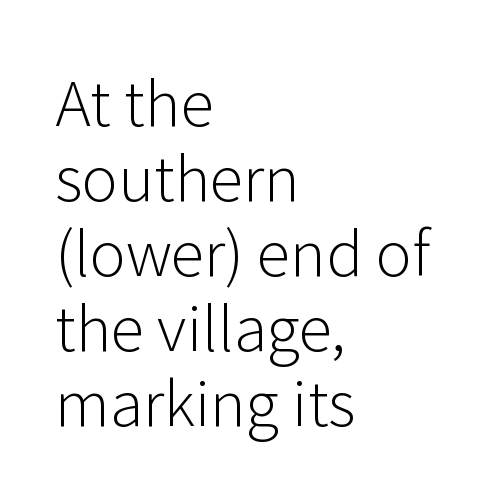
{"serif": "no", "italic": "no", "bold": "no", "weight": "light", "width": "normal", "stroke_contrast": "low", "x_height": "medium", "monospaced": "no", "underline": "no", "align": "left", "line_spacing_ratio": 1.23, "letter_spacing": "normal", "letter_spacing_em": 0.0, "glyph_px": 61}
